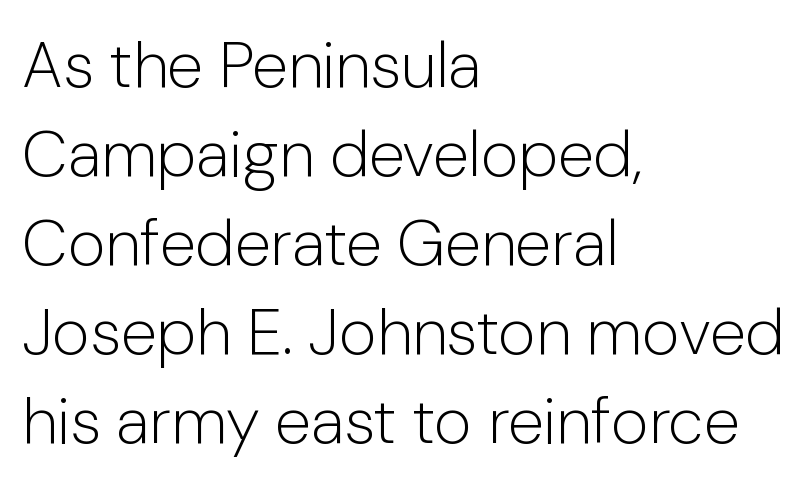
The gap between lines stays unmarked. Students, note that the glyphs here touch the page at normal intervals. Layout note: lines flush left. Are there feet on the stems? There aren't — it's a sans. Honestly, the row spacing looks completely unremarkable.
